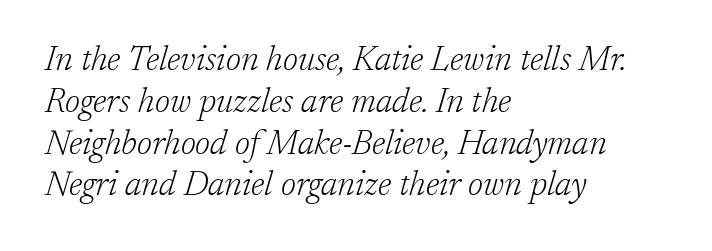
{"serif": "yes", "italic": "yes", "lean": "right", "slant_degrees": 17, "bold": "no", "weight": "light", "width": "normal", "stroke_contrast": "low", "x_height": "medium", "monospaced": "no", "underline": "no", "align": "left", "line_spacing_ratio": 1.23, "letter_spacing": "normal", "letter_spacing_em": 0.0, "glyph_px": 34}
